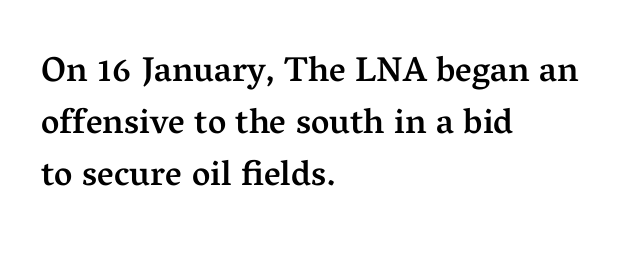
The characters display serif detailing at their extremities. Just letters on the line, the space beneath them empty. If you drew a line through each stem, it would be perfectly vertical. Varying glyph widths throughout — classic text-font behaviour.
